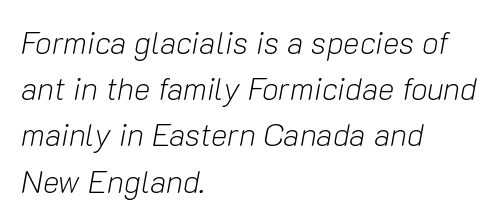
Q: Is the text bold? A: No.
Q: Is the text italic (slanted)? A: Yes, it leans right by about 10 degrees.
Q: Is the text underlined? A: No.
Q: How is the paragraph aligned? A: Left-aligned.
Q: Is the spacing between letters normal or unusually wide? A: Normal.
Q: Is the spacing between lines tight, normal or loose? A: Normal.
Q: Width (condensed, normal, or wide)? A: Normal.
Q: Stroke contrast? A: Low.
Q: x-height? A: Medium.
Q: Monospaced? A: No.
